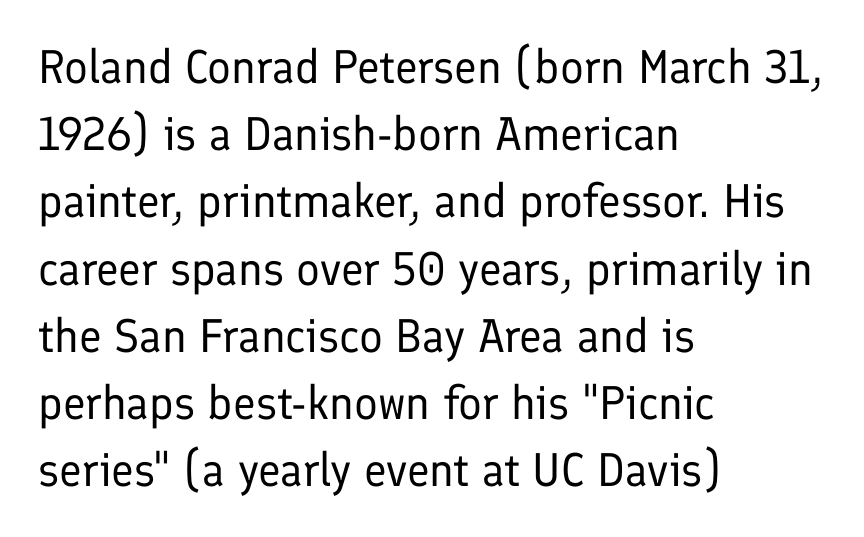
One glance says typical: line gaps are just what's usual. Decoration check: the copy has no underline. The lettering stays uniformly vertical, giving the passage a roman look. Does extra space separate the letters? No, they use regular spacing.
